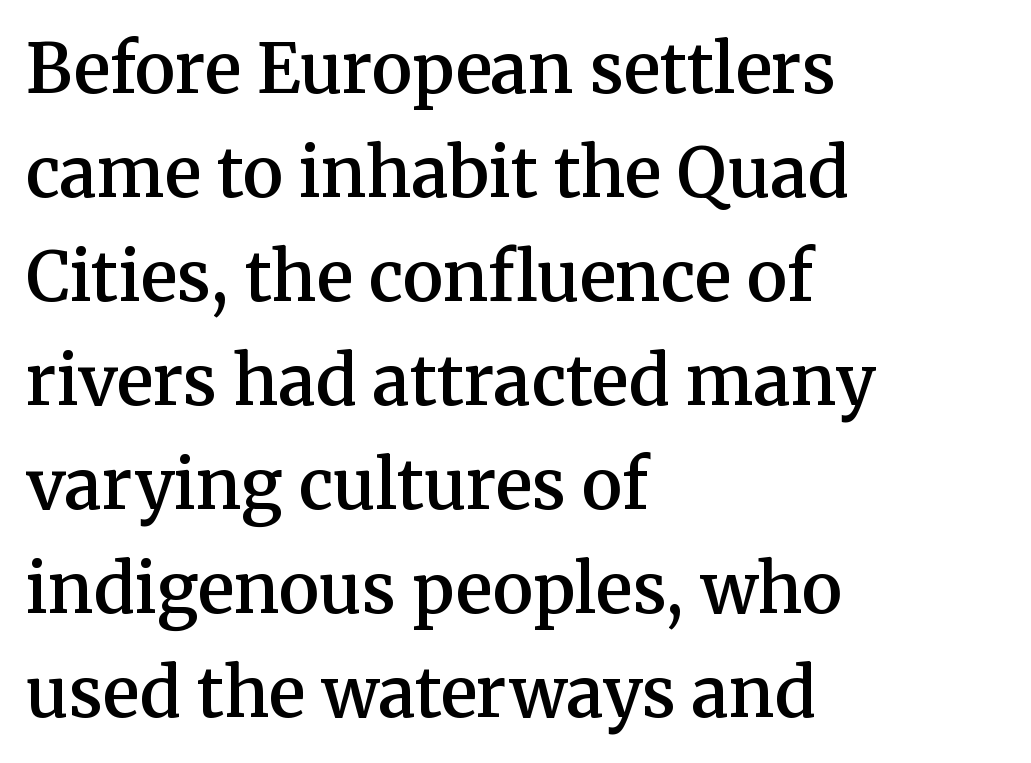
Characters remain perfectly vertical along every line. The block of text has a typical density, with ordinary space between rows. A student would call this left alignment; a typographer would say flush left, rag right. A typesetter would call this zero additional tracking. Descenders are the only things crossing below the line. Note the varied advance widths — an 'i' is clearly narrower than an 'm'.
